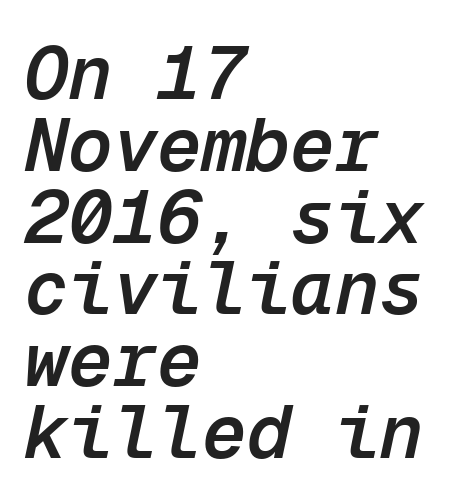
{"italic": "yes", "lean": "right", "slant_degrees": 12, "bold": "semi", "weight": "semibold", "width": "normal", "stroke_contrast": "low", "x_height": "medium", "monospaced": "yes", "underline": "no", "align": "left", "line_spacing": "tight", "line_spacing_ratio": 0.97, "letter_spacing": "normal", "letter_spacing_em": 0.0, "glyph_px": 74}
